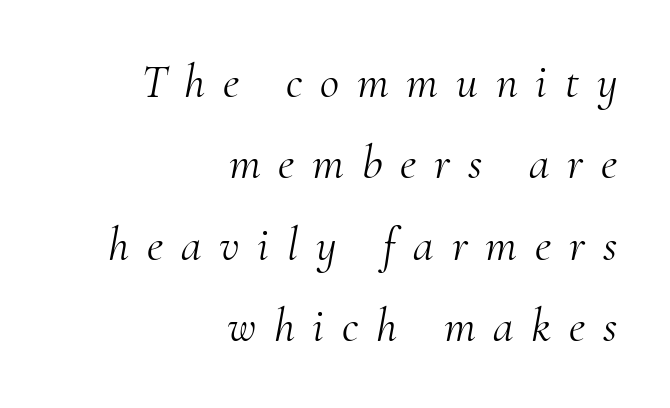
Small tapered or slab feet sit at the stroke ends, so this counts as serif. The rag falls on the left side of this text block. Compared with typical body copy, the letter spacing here is much looser. Has an underline been added? It has not. The text carries the slant typical of an italic or oblique font. This sample has the flowing, uneven cadence of proportional lettering.
